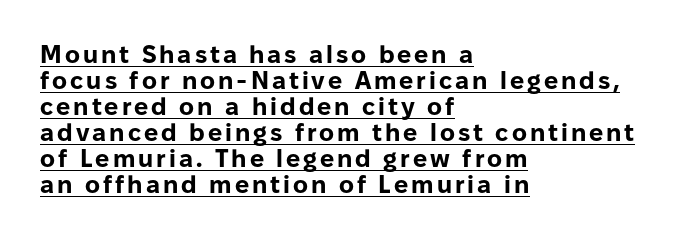
Is the block centered? No — it sits flush against the left margin. Quick note: interline space is minimal. What weight is shown? A full bold with thick strokes. This sample uses an upright cut, with every glyph sitting square on the baseline. Underline: present.
